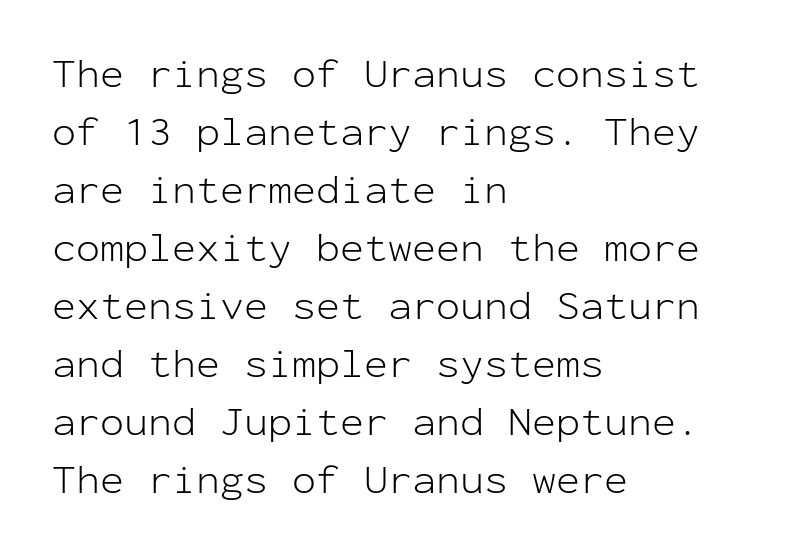
The image shows 40 px light sans-serif type, upright, monospaced; set left-aligned, normal line spacing (1.45x), normal letter spacing, not underlined; low stroke contrast and a medium x-height.
